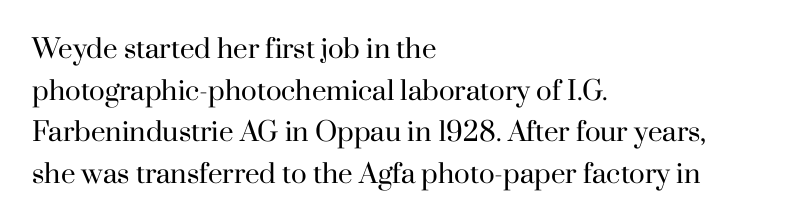
The image shows 26 px text type, upright; set left-aligned, normal line spacing (1.6x), normal letter spacing, not underlined.
